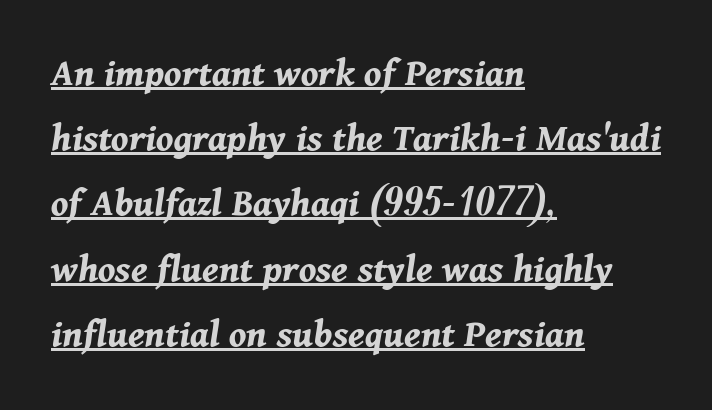
Q: Is the text bold? A: Yes.
Q: Is the text italic (slanted)? A: Yes, it leans right by about 11 degrees.
Q: Is the text underlined? A: Yes.
Q: How is the paragraph aligned? A: Left-aligned.
Q: Is the spacing between letters normal or unusually wide? A: Normal.
Q: Is the spacing between lines tight, normal or loose? A: Normal.
Q: Width (condensed, normal, or wide)? A: Normal.
Q: Stroke contrast? A: Medium.
Q: x-height? A: Medium.
Q: Monospaced? A: No.
